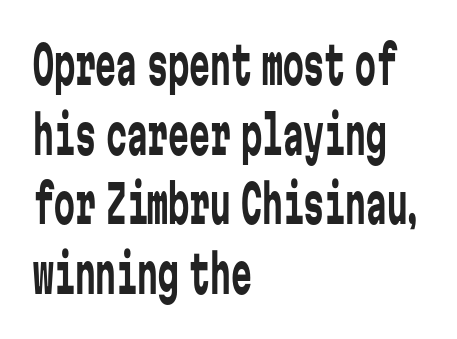
Q: Is the text bold? A: No.
Q: Is the text italic (slanted)? A: No, it is upright.
Q: Is the typeface a serif or a sans-serif typeface? A: Sans-serif.
Q: Is the text underlined? A: No.
Q: How is the paragraph aligned? A: Left-aligned.
Q: Is the spacing between letters normal or unusually wide? A: Normal.
Q: Is the spacing between lines tight, normal or loose? A: Normal.
Q: Width (condensed, normal, or wide)? A: Condensed.
Q: Stroke contrast? A: Low.
Q: x-height? A: Medium.
Q: Monospaced? A: Yes.
